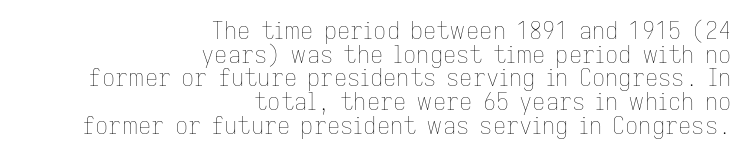
Q: Is the text bold? A: No.
Q: Is the text italic (slanted)? A: No, it is upright.
Q: Is the text underlined? A: No.
Q: How is the paragraph aligned? A: Right-aligned.
Q: Is the spacing between letters normal or unusually wide? A: Normal.
Q: Is the spacing between lines tight, normal or loose? A: Tight.
